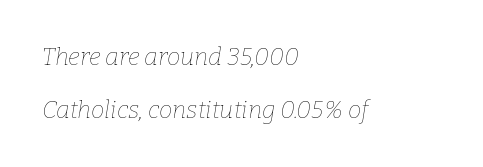
{"italic": "yes", "lean": "right", "slant_degrees": 9, "bold": "no", "underline": "no", "align": "left", "line_spacing": "loose", "line_spacing_ratio": 2.2, "letter_spacing": "normal", "letter_spacing_em": 0.0, "glyph_px": 24}
